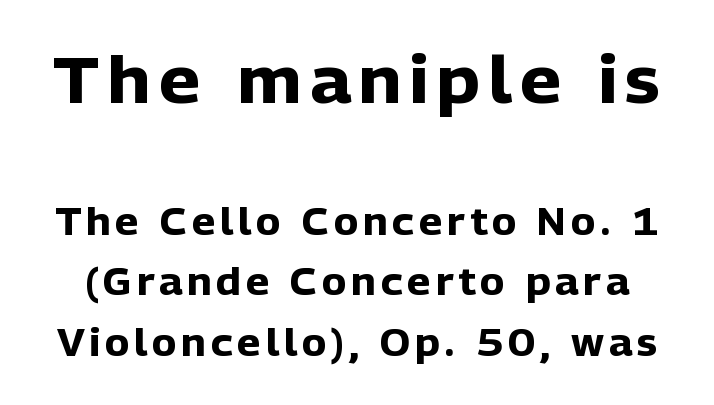
The image shows 65 px heavy sans-serif type, upright; set normal line spacing (1.64x), not underlined; the first (top) block is 1.76x larger; low stroke contrast and a medium x-height.
